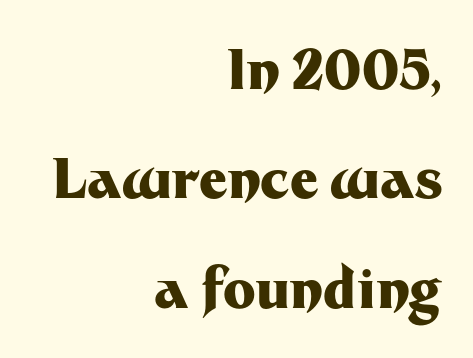
The image shows 55 px heavy sans-serif type, upright; set right-aligned, loose line spacing (1.99x), normal letter spacing, not underlined; medium stroke contrast and a medium x-height.
